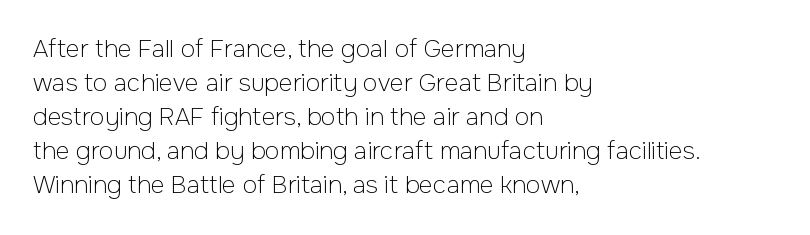
Q: Is the text bold? A: No.
Q: Is the text italic (slanted)? A: No, it is upright.
Q: Is the text underlined? A: No.
Q: How is the paragraph aligned? A: Left-aligned.
Q: Is the spacing between letters normal or unusually wide? A: Normal.
Q: Is the spacing between lines tight, normal or loose? A: Normal.
